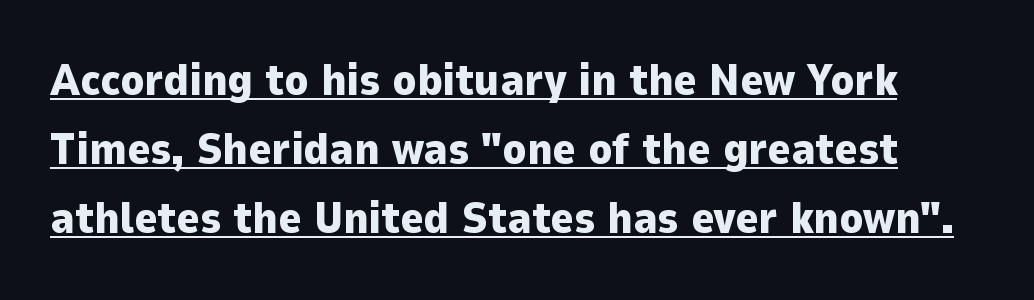
The image shows 44 px heavy sans-serif type, upright; set normal line spacing (1.57x), normal letter spacing, underlined; low stroke contrast and a medium x-height.
